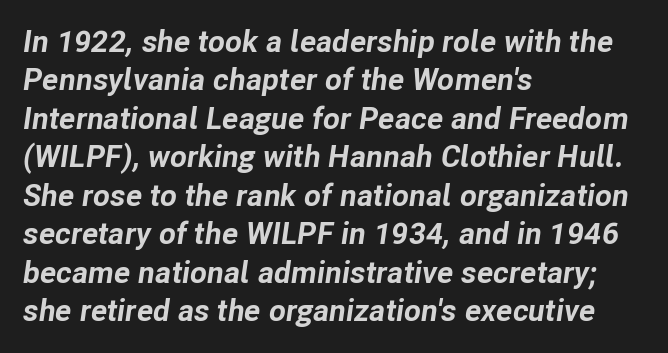
Quick note: italic. Character widths vary here, with narrow letters taking less room than wide ones. Heavy, bold letterforms. The paragraph has a hard left edge and a soft right edge. The specimen omits any rule beneath the text block's lines. These lines keep a tight, regular rhythm from letter to letter.
